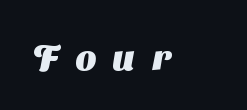
{"serif": "no", "bold": "yes", "weight": "heavy", "width": "normal", "stroke_contrast": "medium", "x_height": "medium", "monospaced": "no", "underline": "no", "letter_spacing": "wide", "letter_spacing_em": 0.46, "glyph_px": 36}
